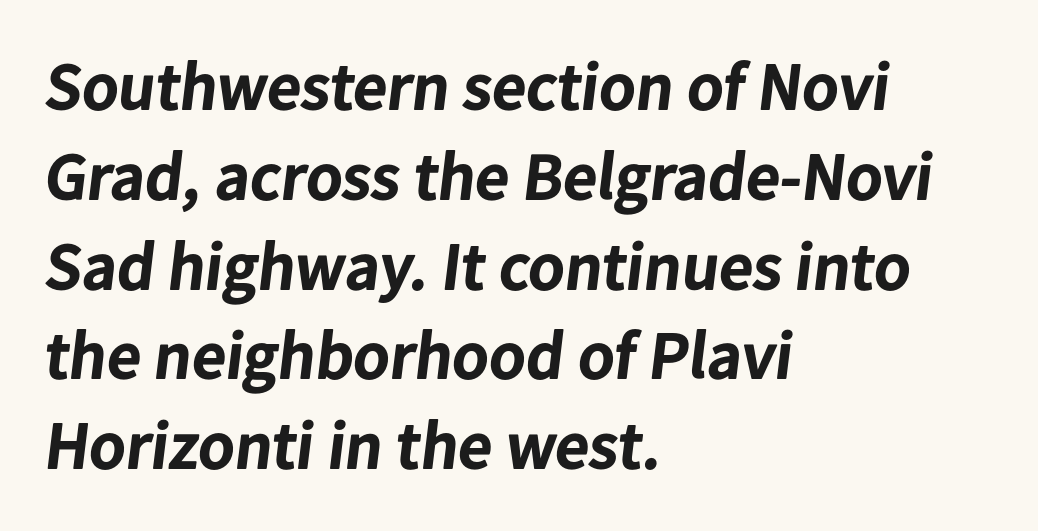
Nothing sits at the stroke ends, so this counts as sans-serif. Varying glyph widths throughout — classic text-font behaviour. The rendering anchors every line to the left-hand side. Summary of vertical rhythm: regular, with standard interline spacing.
